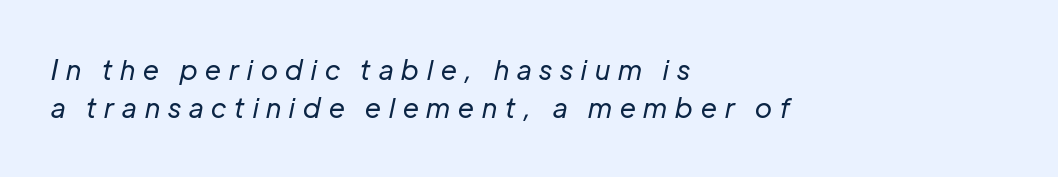
Evenly set lines give the paragraph a standard silhouette. Left-aligned paragraph, ragged on the right. A typesetter would call this heavily tracked-out type. The string is rendered with underlining switched off. Italic: yes, the glyphs are oblique. Weight: in the light-to-regular range.
